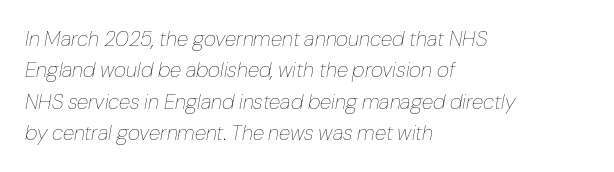
Interline gaps are of average width in this sample. The letters look calm and open, with moderate or lighter stems. Line starts are locked; line ends wander. The passage shown is not underscored anywhere.
